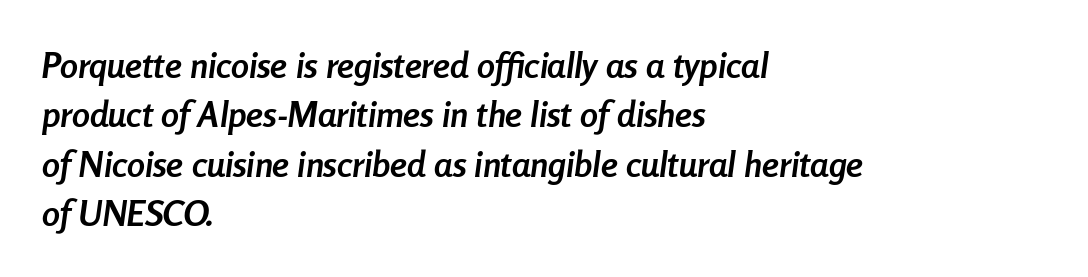
The image shows 36 px semibold, condensed type, italic (leaning right); set left-aligned, normal line spacing (1.37x), normal letter spacing, not underlined; low stroke contrast and a medium x-height.
